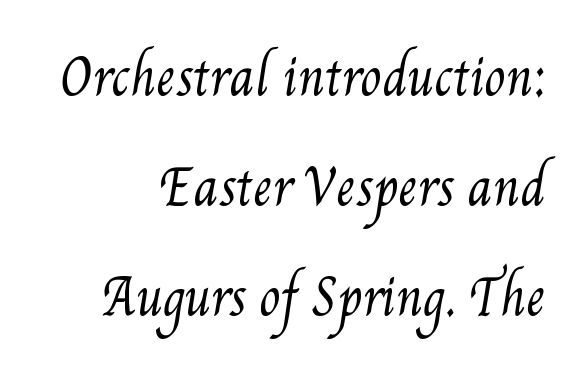
{"bold": "no", "weight": "regular", "width": "condensed", "stroke_contrast": "medium", "x_height": "small", "monospaced": "no", "underline": "no", "align": "right", "line_spacing": "loose", "line_spacing_ratio": 2.29, "letter_spacing": "normal", "letter_spacing_em": 0.0, "glyph_px": 48}
